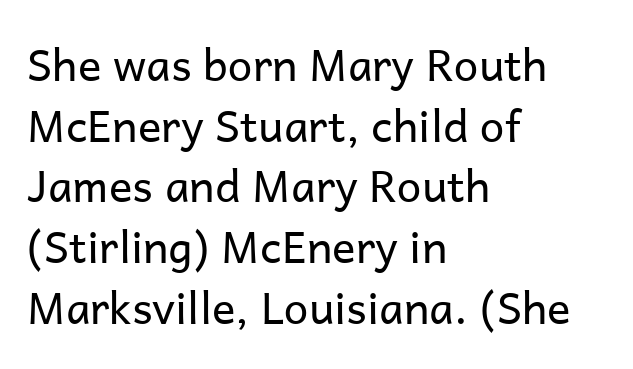
Weight: in the light-to-regular range. To sum up the face: it is a sans, with no serifs. This sample is left-justified, so line endings fall wherever the words run out. Letters rest on an invisible, unmarked baseline.
